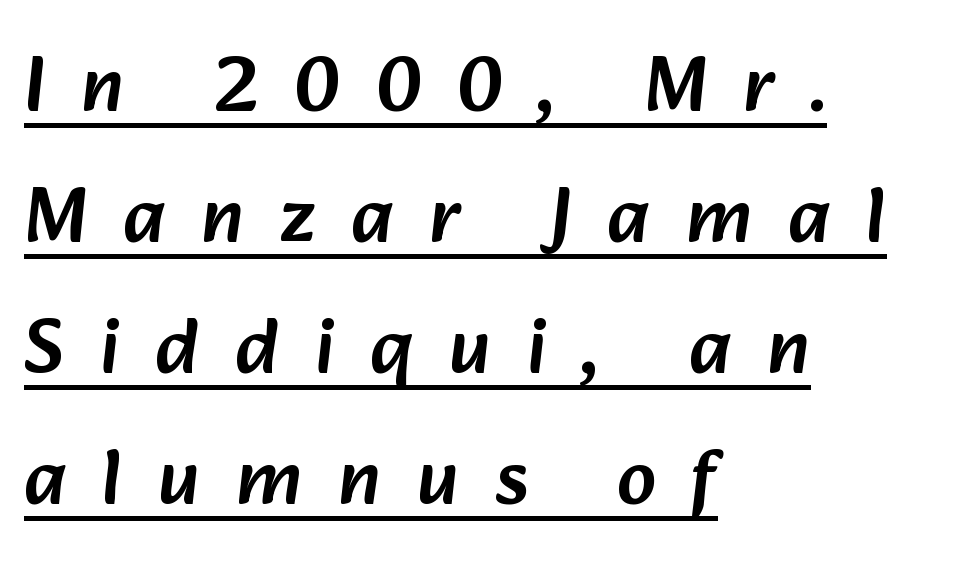
{"serif": "no", "width": "normal", "stroke_contrast": "low", "x_height": "medium", "monospaced": "no", "underline": "yes", "align": "left", "line_spacing": "normal", "line_spacing_ratio": 1.68, "letter_spacing": "wide", "letter_spacing_em": 0.46, "glyph_px": 78}
